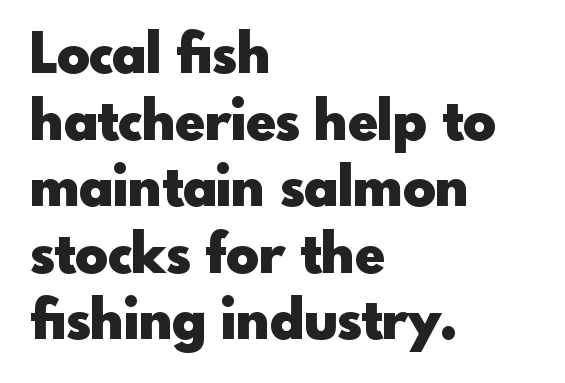
The image shows 55 px heavy sans-serif type, upright; set left-aligned, line spacing 1.21x, normal letter spacing, not underlined; a small x-height.
